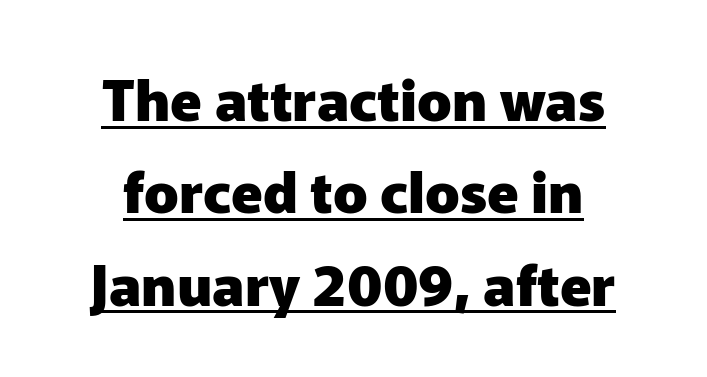
The image shows 57 px heavy sans-serif type, upright; set centered, normal line spacing (1.62x), normal letter spacing, underlined; low stroke contrast and a medium x-height.
